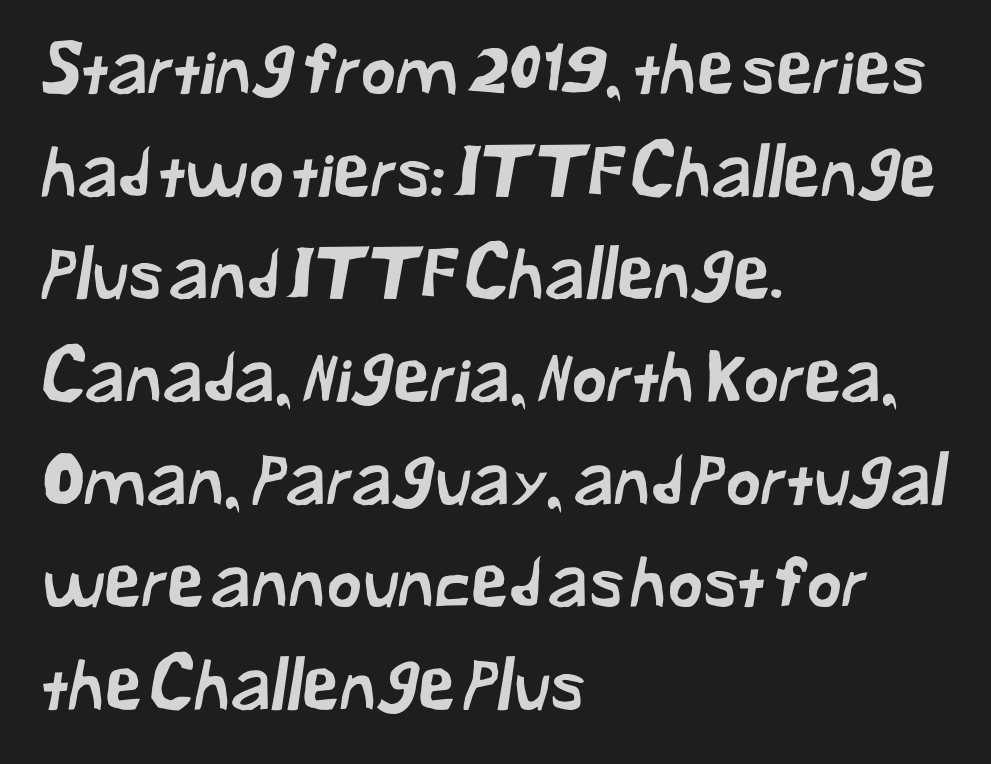
{"serif": "no", "width": "normal", "stroke_contrast": "low", "x_height": "medium", "monospaced": "no", "underline": "no", "align": "left", "line_spacing": "normal", "line_spacing_ratio": 1.51, "letter_spacing": "normal", "letter_spacing_em": 0.0, "glyph_px": 68}
